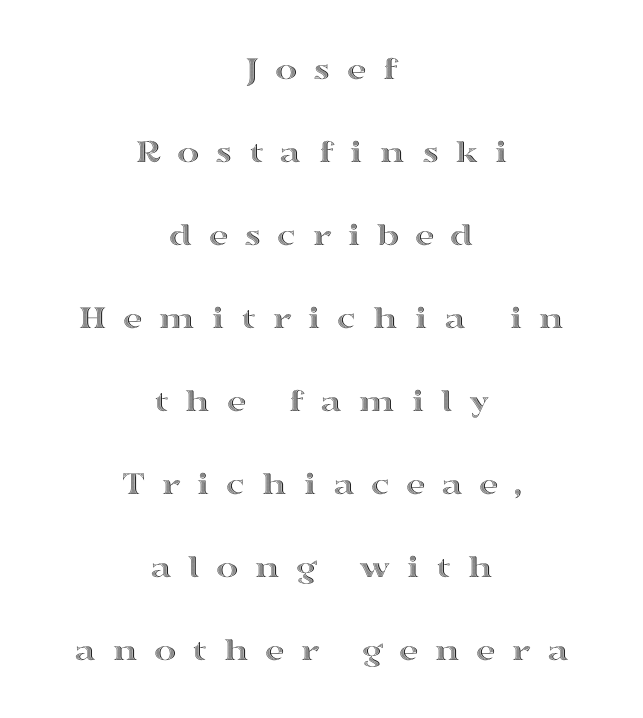
The image shows 34 px wide type, upright; set centered, loose line spacing (2.44x), unusually wide letter spacing (+0.46 em), not underlined; a medium x-height.
